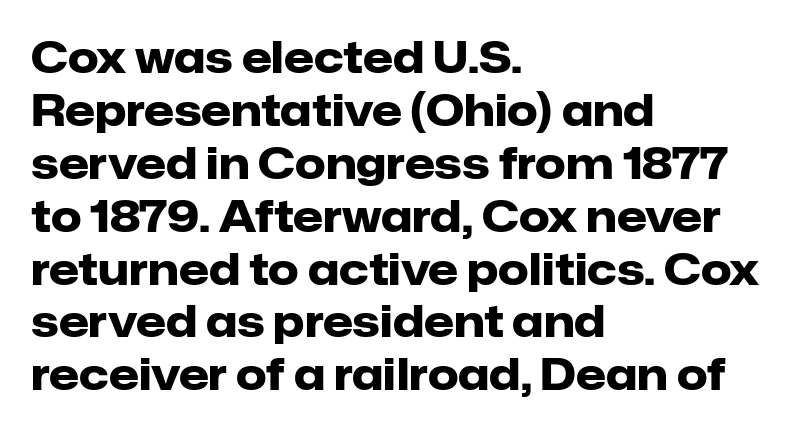
Strong, thick strokes mark this as bold type. The letters sit at their default tracking, neither squeezed nor spread. This sample uses an upright cut, with every glyph sitting square on the baseline. Proportional: the letters do not fall into vertical columns. Check where the strokes stop: nothing finishes them off — pure sans.
